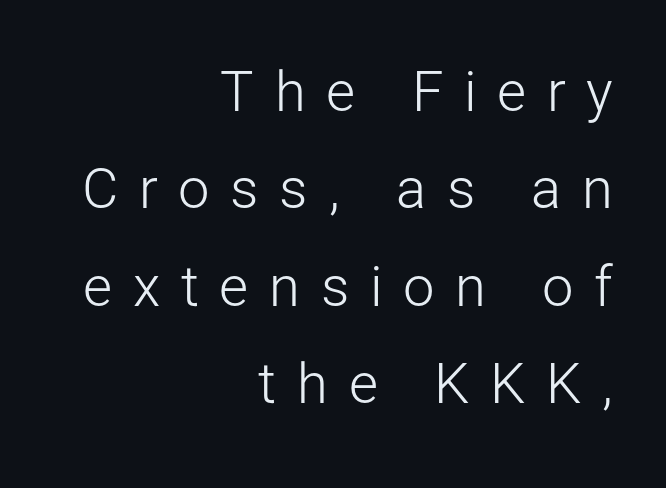
{"serif": "no", "italic": "no", "bold": "no", "weight": "light", "width": "normal", "stroke_contrast": "low", "x_height": "medium", "monospaced": "no", "underline": "no", "align": "right", "line_spacing_ratio": 1.74, "letter_spacing": "wide", "letter_spacing_em": 0.37, "glyph_px": 56}
